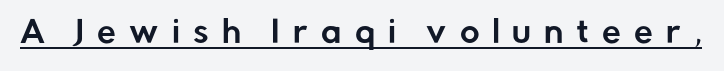
The image shows 30 px sans-serif type, upright; set unusually wide letter spacing (+0.44 em), underlined; low stroke contrast and a medium x-height.
